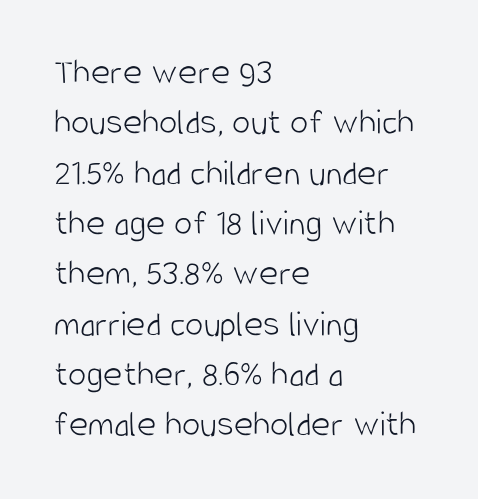
Q: Is the text bold? A: No.
Q: Is the text italic (slanted)? A: No, it is upright.
Q: Is the typeface a serif or a sans-serif typeface? A: Sans-serif.
Q: Is the text underlined? A: No.
Q: How is the paragraph aligned? A: Left-aligned.
Q: Is the spacing between letters normal or unusually wide? A: Normal.
Q: Is the spacing between lines tight, normal or loose? A: Normal.
Q: Width (condensed, normal, or wide)? A: Condensed.
Q: Stroke contrast? A: Low.
Q: x-height? A: Large.
Q: Monospaced? A: No.
